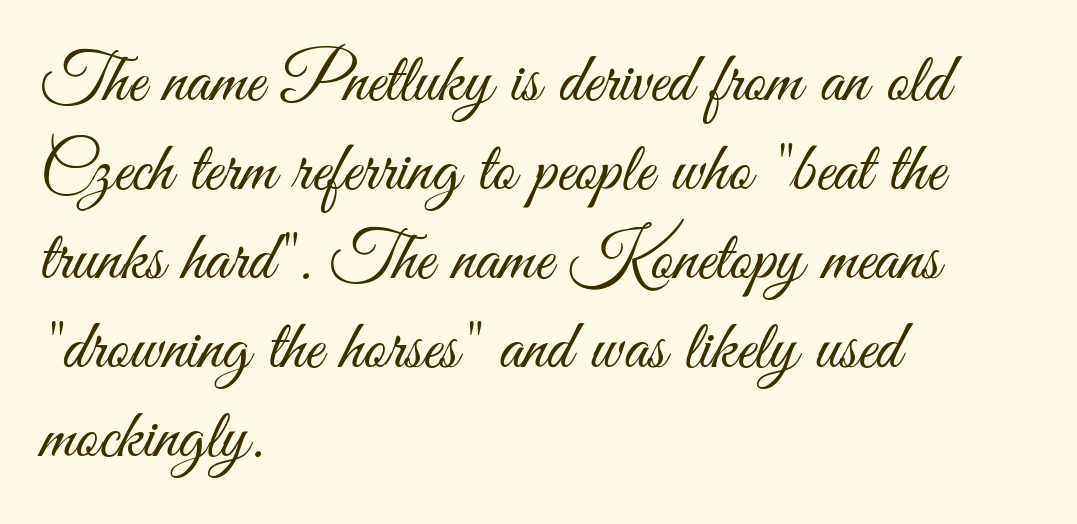
Q: Is the text bold? A: No.
Q: Is the text italic (slanted)? A: Yes.
Q: Is the typeface a serif or a sans-serif typeface? A: Sans-serif.
Q: Is the text underlined? A: No.
Q: How is the paragraph aligned? A: Left-aligned.
Q: Is the spacing between letters normal or unusually wide? A: Normal.
Q: Is the spacing between lines tight, normal or loose? A: Normal.
Q: Width (condensed, normal, or wide)? A: Condensed.
Q: Stroke contrast? A: Medium.
Q: x-height? A: Small.
Q: Monospaced? A: No.
